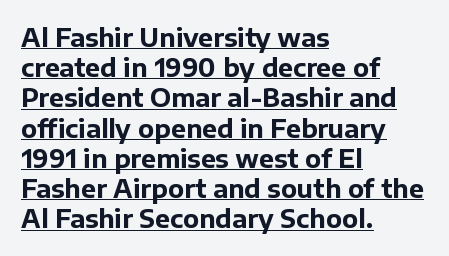
The image shows 25 px bold type, upright; set left-aligned, line spacing 1.21x, normal letter spacing, underlined.
